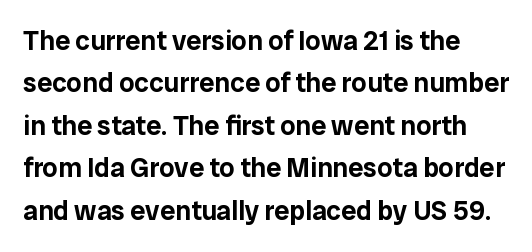
The image shows 27 px text type, upright; set left-aligned, normal line spacing (1.57x), normal letter spacing, not underlined.
